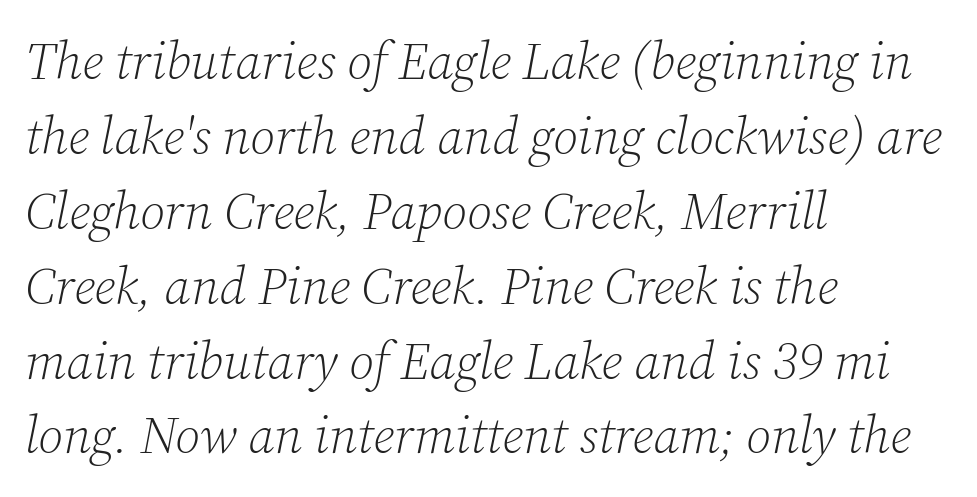
{"serif": "yes", "italic": "yes", "lean": "right", "slant_degrees": 12, "bold": "no", "weight": "light", "width": "normal", "stroke_contrast": "low", "x_height": "medium", "monospaced": "no", "underline": "no", "align": "left", "line_spacing": "normal", "line_spacing_ratio": 1.44, "letter_spacing": "normal", "letter_spacing_em": 0.0, "glyph_px": 52}
